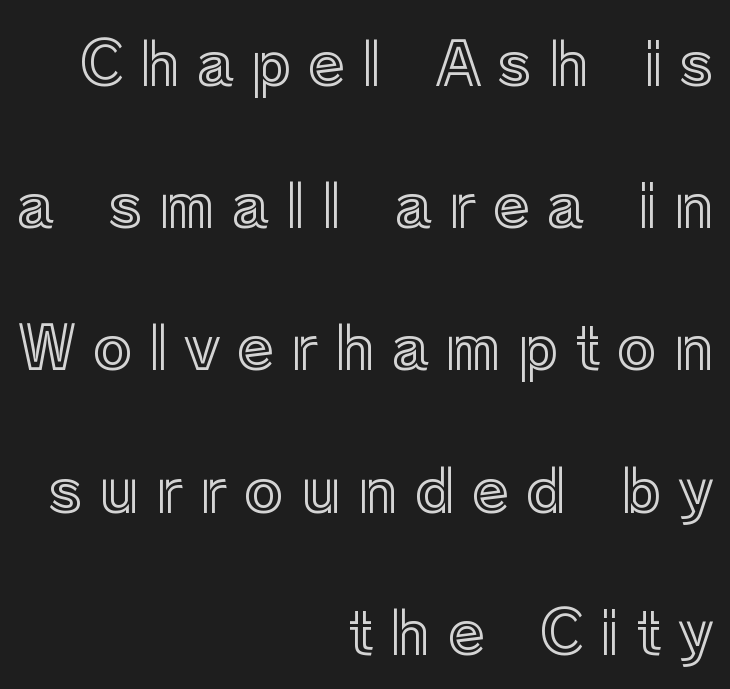
This rendering features lettering with no underline. The rag falls on the left side of this text block. Characters follow at a spacing far wider than the type designer built in. One glance says open: line gaps are wider than usual. Unlike italic type, these characters show no tilt at all.
